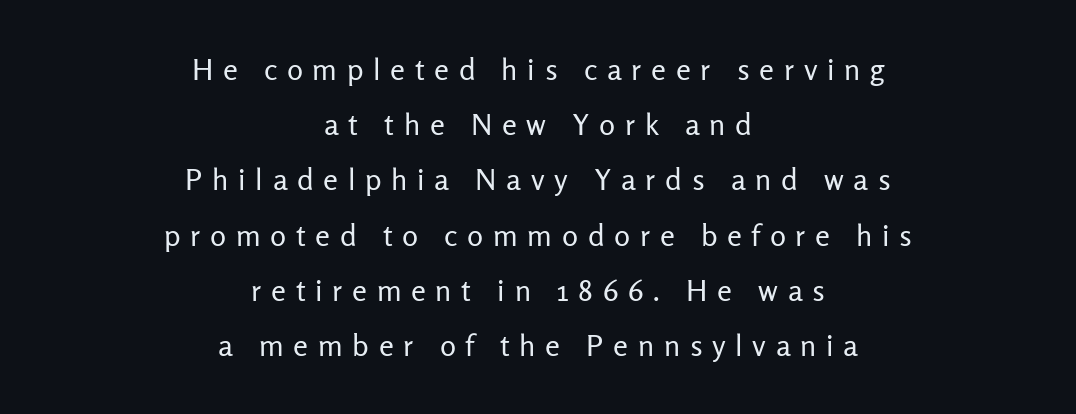
The image shows 30 px regular-weight sans-serif type, upright; set centered, line spacing 1.84x, unusually wide letter spacing (+0.32 em), not underlined; low stroke contrast and a medium x-height.
